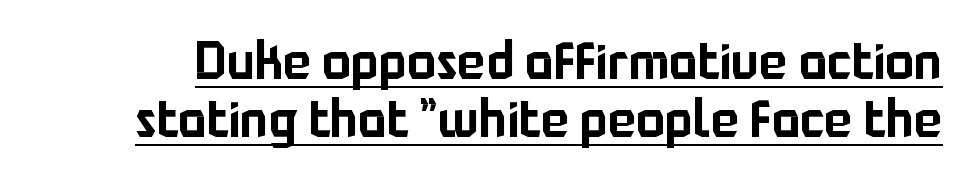
Q: Is the text italic (slanted)? A: No, it is upright.
Q: Is the typeface a serif or a sans-serif typeface? A: Sans-serif.
Q: Is the text underlined? A: Yes.
Q: Is the spacing between letters normal or unusually wide? A: Normal.
Q: Is the spacing between lines tight, normal or loose? A: Tight.
Q: Width (condensed, normal, or wide)? A: Normal.
Q: Stroke contrast? A: Low.
Q: x-height? A: Medium.
Q: Monospaced? A: No.
